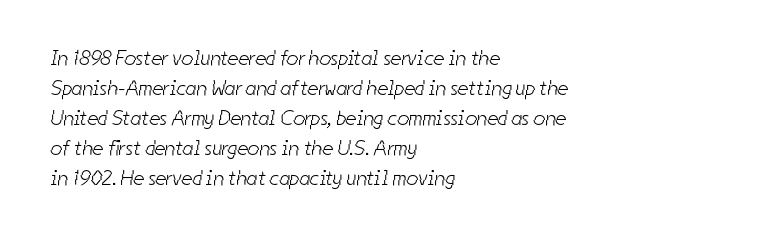
Has an underline been added? It has not. The face looks like a standard text weight, possibly lighter. The designer left line spacing at the default. Letter spacing: default.
